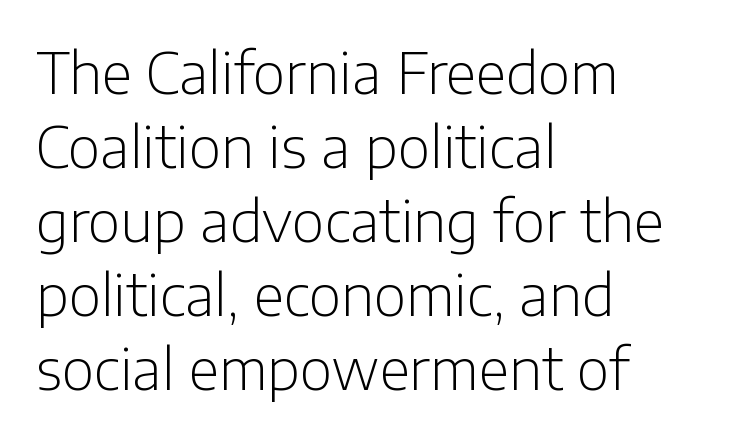
The letters advance in unequal steps, a hallmark of proportional type. Rows of type keep a routine distance in the vertical direction. Is there any slant? The stems are plumb. Weight: in the light-to-regular range.
